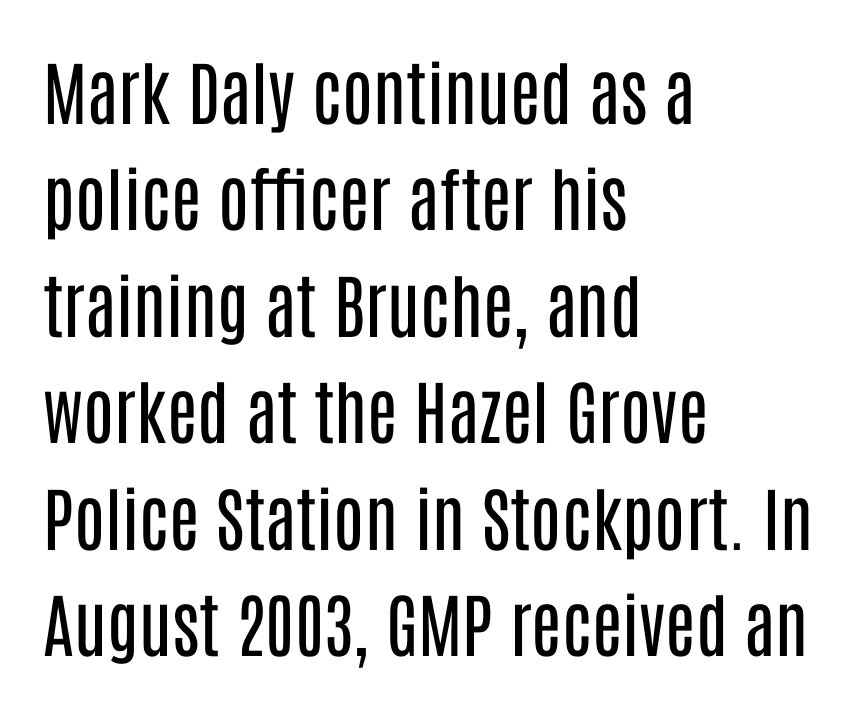
Q: Is the text bold? A: No.
Q: Is the text italic (slanted)? A: No, it is upright.
Q: Is the typeface a serif or a sans-serif typeface? A: Sans-serif.
Q: Is the text underlined? A: No.
Q: How is the paragraph aligned? A: Left-aligned.
Q: Is the spacing between letters normal or unusually wide? A: Normal.
Q: Is the spacing between lines tight, normal or loose? A: Normal.
Q: Width (condensed, normal, or wide)? A: Condensed.
Q: Stroke contrast? A: Low.
Q: x-height? A: Large.
Q: Monospaced? A: No.
